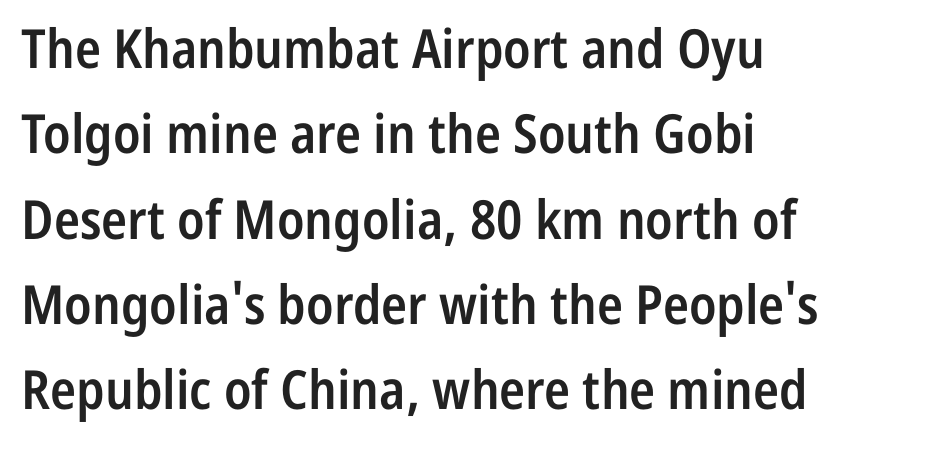
Q: Is the text bold? A: Semi-bold.
Q: Is the text italic (slanted)? A: No, it is upright.
Q: Is the typeface a serif or a sans-serif typeface? A: Sans-serif.
Q: Is the text underlined? A: No.
Q: How is the paragraph aligned? A: Left-aligned.
Q: Is the spacing between letters normal or unusually wide? A: Normal.
Q: Is the spacing between lines tight, normal or loose? A: Normal.
Q: Width (condensed, normal, or wide)? A: Condensed.
Q: Stroke contrast? A: Low.
Q: x-height? A: Medium.
Q: Monospaced? A: No.
